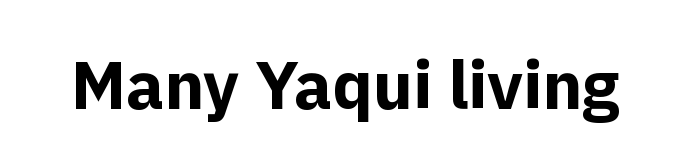
The area under the type is left untouched. No feet cap the strokes, marking this as sans-serif type. Each glyph is drawn with heavy, bold strokes. Italic? Not at all — the glyphs are vertical. Spacing verdict: proportional, widths tailored to each character.
